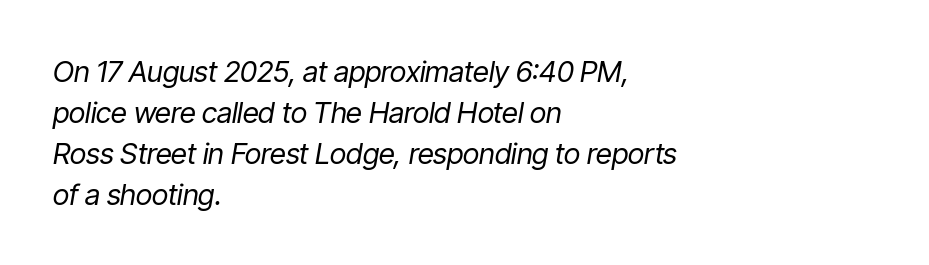
There is no visible air inserted between adjacent glyphs. These lines are rendered in a variable-pitch font. The font's italic variant was chosen for this text. Short and long lines alike share a common starting point at left. The words here are not underlined. Students, observe: this is what conventionally led text looks like.
